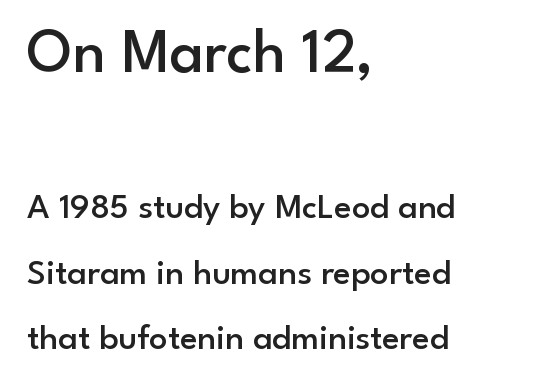
Q: Is the text bold? A: Semi-bold.
Q: Is the text italic (slanted)? A: No, it is upright.
Q: Is the typeface a serif or a sans-serif typeface? A: Sans-serif.
Q: Is the text underlined? A: No.
Q: How is the paragraph aligned? A: Left-aligned.
Q: Is the spacing between letters normal or unusually wide? A: Normal.
Q: Which block of text is set in a larger size, the first (top) or the second (bottom)? A: The first (top) one.
Q: Width (condensed, normal, or wide)? A: Normal.
Q: Stroke contrast? A: Low.
Q: x-height? A: Small.
Q: Monospaced? A: No.
